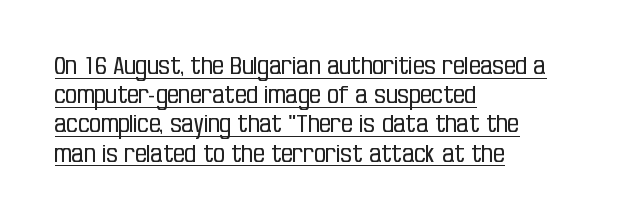
The image shows 23 px text type, upright; set left-aligned, normal line spacing (1.27x), normal letter spacing, underlined.
